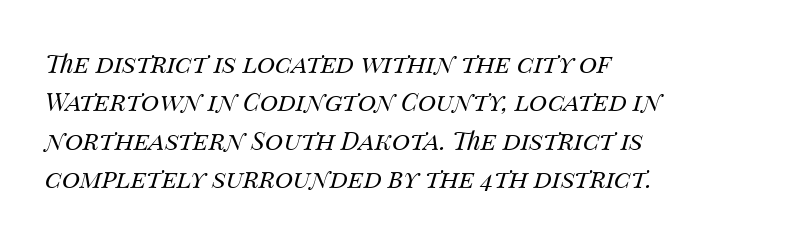
{"italic": "yes", "lean": "right", "slant_degrees": 14, "bold": "no", "underline": "no", "align": "left", "line_spacing": "normal", "line_spacing_ratio": 1.54, "letter_spacing": "normal", "letter_spacing_em": 0.0, "glyph_px": 25}
